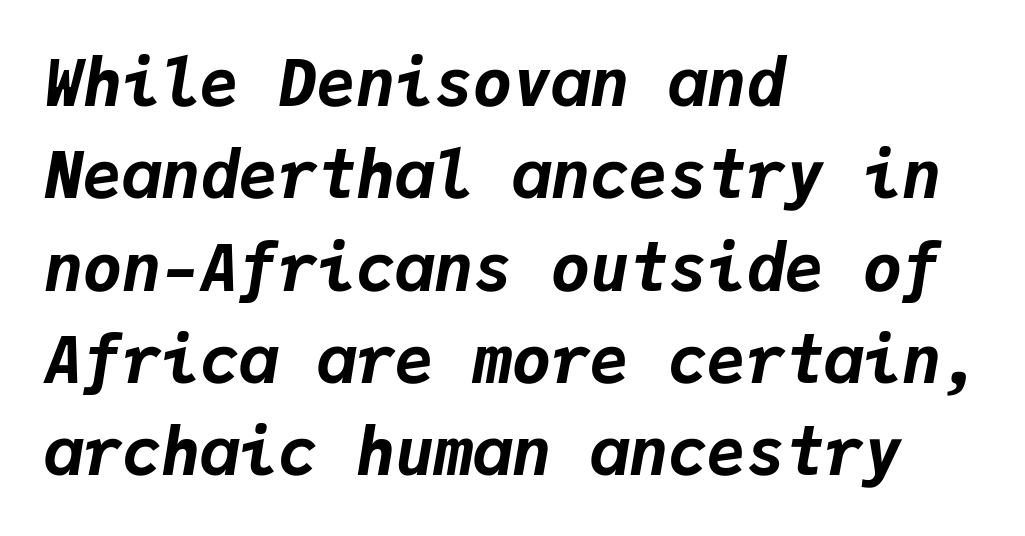
Q: Is the text bold? A: Yes.
Q: Is the text italic (slanted)? A: Yes, it leans right by about 9 degrees.
Q: Is the text underlined? A: No.
Q: How is the paragraph aligned? A: Left-aligned.
Q: Is the spacing between letters normal or unusually wide? A: Normal.
Q: Is the spacing between lines tight, normal or loose? A: Normal.
Q: Width (condensed, normal, or wide)? A: Normal.
Q: Stroke contrast? A: Low.
Q: x-height? A: Medium.
Q: Monospaced? A: Yes.
